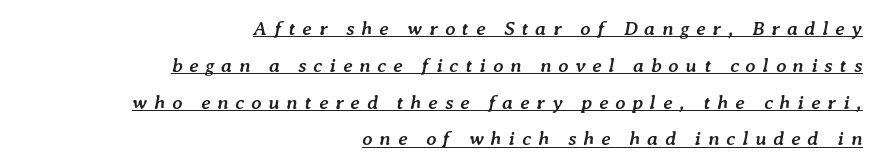
Q: Is the text bold? A: Yes.
Q: Is the text italic (slanted)? A: Yes, it leans right by about 7 degrees.
Q: Is the text underlined? A: Yes.
Q: How is the paragraph aligned? A: Right-aligned.
Q: Is the spacing between letters normal or unusually wide? A: Unusually wide.
